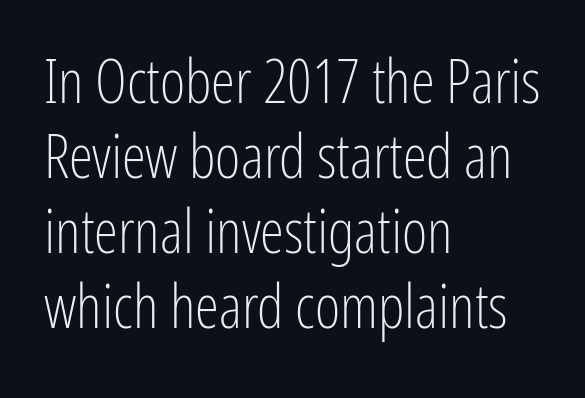
Serif or sans? Sans — the stroke terminals are bare. Do the characters align in a grid? No, the font is proportional. The passage shown is not bold in any degree. The rendering anchors every line to the left-hand side. The type is set solid horizontally, with unmodified tracking. Anything drawn beneath the words? Only blank space.
